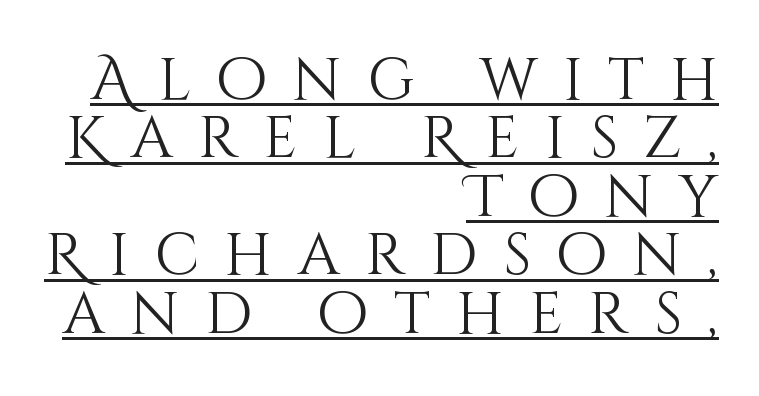
{"italic": "no", "bold": "no", "weight": "light", "width": "normal", "stroke_contrast": "medium", "x_height": "large", "monospaced": "no", "underline": "yes", "align": "right", "line_spacing": "tight", "line_spacing_ratio": 0.99, "letter_spacing": "wide", "letter_spacing_em": 0.43, "glyph_px": 59}
